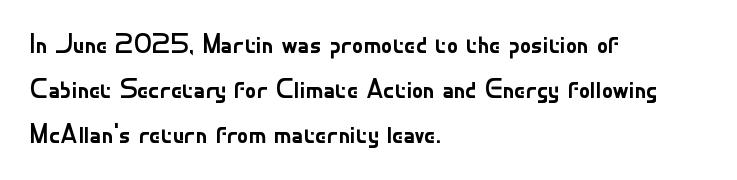
Q: Is the text bold? A: No.
Q: Is the text italic (slanted)? A: No, it is upright.
Q: Is the typeface a serif or a sans-serif typeface? A: Sans-serif.
Q: Is the text underlined? A: No.
Q: How is the paragraph aligned? A: Left-aligned.
Q: Is the spacing between letters normal or unusually wide? A: Normal.
Q: Is the spacing between lines tight, normal or loose? A: Normal.
Q: Width (condensed, normal, or wide)? A: Normal.
Q: Stroke contrast? A: Low.
Q: x-height? A: Small.
Q: Monospaced? A: No.
